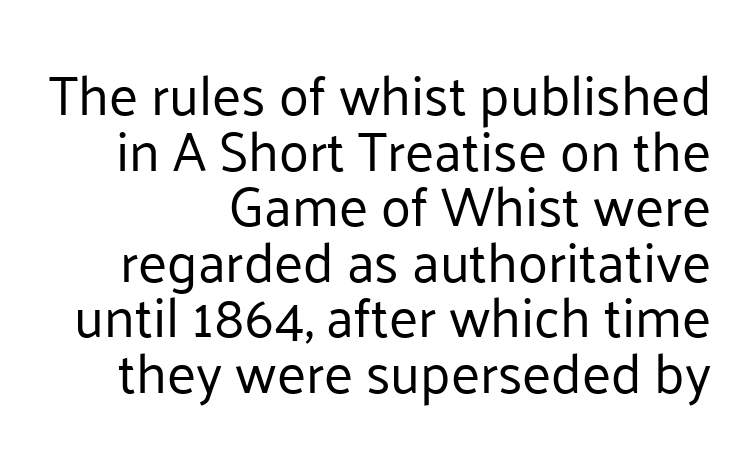
Q: Is the text bold? A: No.
Q: Is the text italic (slanted)? A: No, it is upright.
Q: Is the typeface a serif or a sans-serif typeface? A: Sans-serif.
Q: Is the text underlined? A: No.
Q: How is the paragraph aligned? A: Right-aligned.
Q: Is the spacing between letters normal or unusually wide? A: Normal.
Q: Is the spacing between lines tight, normal or loose? A: Tight.
Q: Width (condensed, normal, or wide)? A: Normal.
Q: Stroke contrast? A: Low.
Q: x-height? A: Medium.
Q: Monospaced? A: No.
